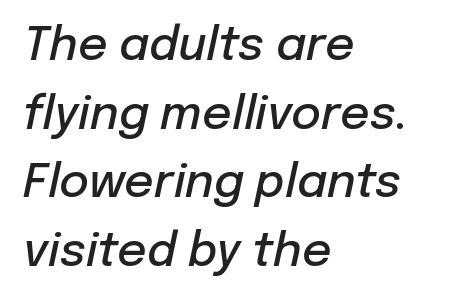
Q: Is the text bold? A: Semi-bold.
Q: Is the text italic (slanted)? A: Yes, it leans right by about 12 degrees.
Q: Is the text underlined? A: No.
Q: How is the paragraph aligned? A: Left-aligned.
Q: Is the spacing between letters normal or unusually wide? A: Normal.
Q: Is the spacing between lines tight, normal or loose? A: Normal.
Q: Width (condensed, normal, or wide)? A: Normal.
Q: Stroke contrast? A: Low.
Q: x-height? A: Medium.
Q: Monospaced? A: No.
